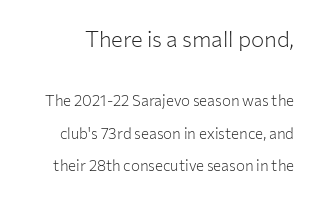
{"italic": "no", "bold": "no", "underline": "no", "line_spacing": "loose", "line_spacing_ratio": 2.19, "letter_spacing": "normal", "letter_spacing_em": 0.0, "larger_block": "first", "size_ratio": 1.47, "glyph_px": 22}
